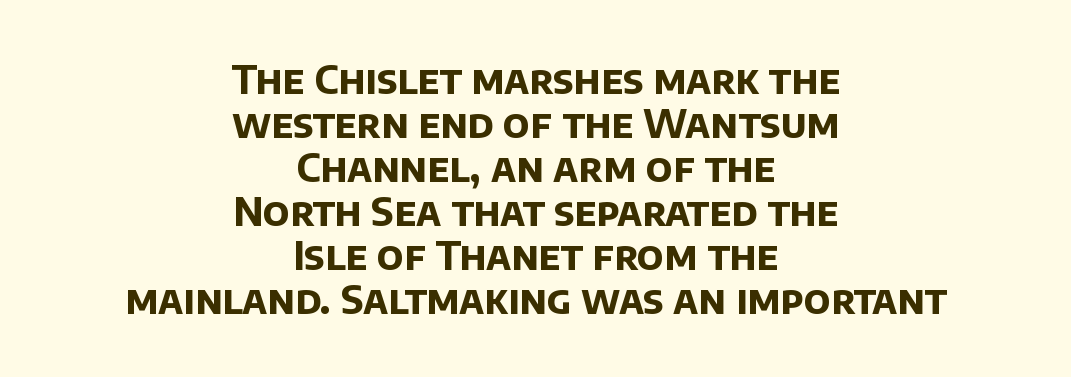
Q: Is the text bold? A: Yes.
Q: Is the typeface a serif or a sans-serif typeface? A: Sans-serif.
Q: Is the text underlined? A: No.
Q: How is the paragraph aligned? A: Centered.
Q: Is the spacing between letters normal or unusually wide? A: Normal.
Q: Is the spacing between lines tight, normal or loose? A: Tight.
Q: Width (condensed, normal, or wide)? A: Normal.
Q: Stroke contrast? A: Low.
Q: x-height? A: Large.
Q: Monospaced? A: No.
